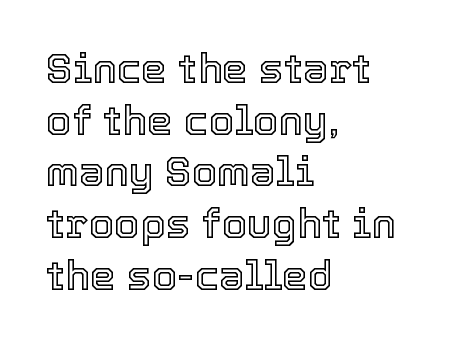
The image shows 41 px text type, upright; set left-aligned, normal line spacing (1.26x), normal letter spacing, not underlined; a medium x-height.
